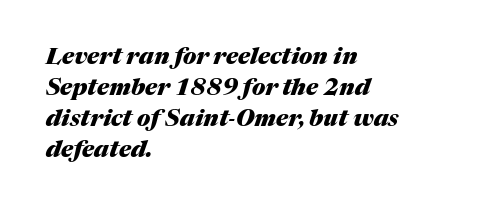
The specimen omits any rule beneath the text block's lines. Is the letter spacing exaggerated? No — it looks like the ordinary default. The text carries the slant typical of an italic or oblique font. If you measured baseline to baseline, you'd find a middling distance.
